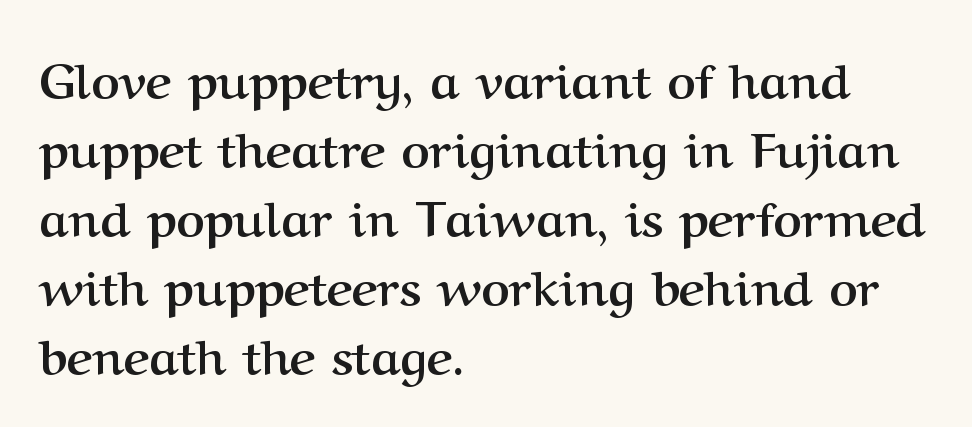
Q: Is the text bold? A: Yes.
Q: Is the text italic (slanted)? A: No, it is upright.
Q: Is the typeface a serif or a sans-serif typeface? A: Serif.
Q: Is the text underlined? A: No.
Q: How is the paragraph aligned? A: Left-aligned.
Q: Is the spacing between letters normal or unusually wide? A: Normal.
Q: Is the spacing between lines tight, normal or loose? A: Normal.
Q: Width (condensed, normal, or wide)? A: Normal.
Q: Stroke contrast? A: Medium.
Q: x-height? A: Medium.
Q: Monospaced? A: No.
